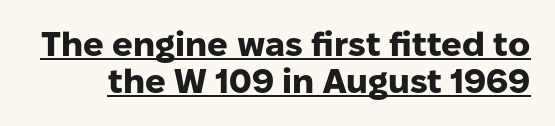
The image shows 34 px heavy sans-serif type, upright; set tight line spacing (1.09x), normal letter spacing, underlined; low stroke contrast and a medium x-height.
